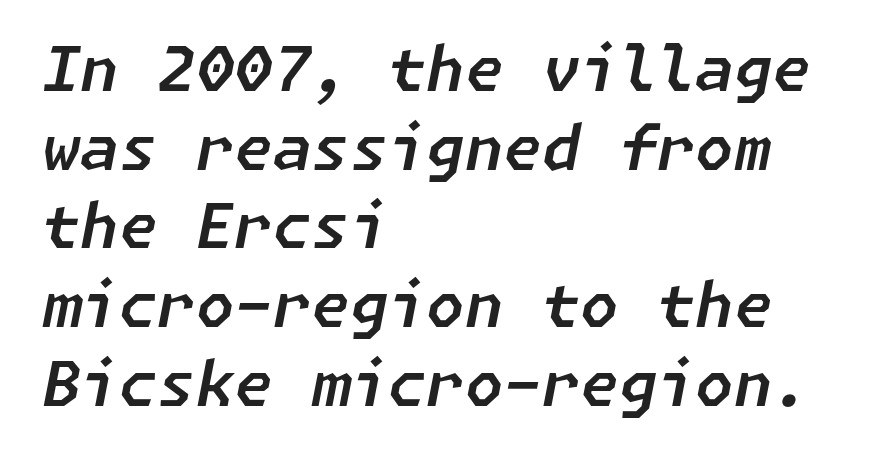
The designer left line spacing at the default. Unmarked baselines from the first word to the last. If you drew a line through each stem, it would be angled. A typesetter would call this zero additional tracking. A classic flush-left, rag-right setting is used for this passage.
